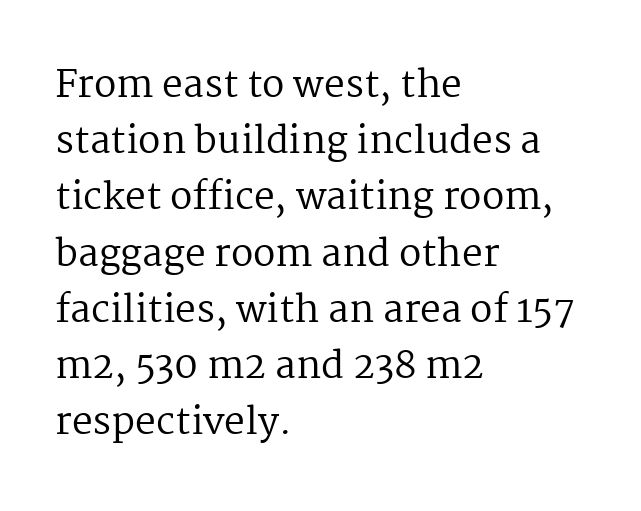
Q: Is the text bold? A: No.
Q: Is the text italic (slanted)? A: No, it is upright.
Q: Is the typeface a serif or a sans-serif typeface? A: Serif.
Q: Is the text underlined? A: No.
Q: How is the paragraph aligned? A: Left-aligned.
Q: Is the spacing between letters normal or unusually wide? A: Normal.
Q: Is the spacing between lines tight, normal or loose? A: Normal.
Q: Width (condensed, normal, or wide)? A: Normal.
Q: Stroke contrast? A: Medium.
Q: x-height? A: Medium.
Q: Monospaced? A: No.
